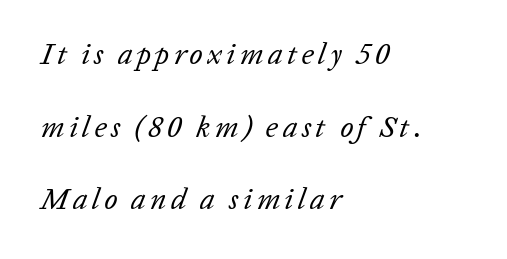
Q: Is the text bold? A: No.
Q: Is the text italic (slanted)? A: Yes, it leans right by about 20 degrees.
Q: Is the text underlined? A: No.
Q: How is the paragraph aligned? A: Left-aligned.
Q: Is the spacing between lines tight, normal or loose? A: Loose.
Q: Width (condensed, normal, or wide)? A: Normal.
Q: Stroke contrast? A: Low.
Q: x-height? A: Medium.
Q: Monospaced? A: No.
